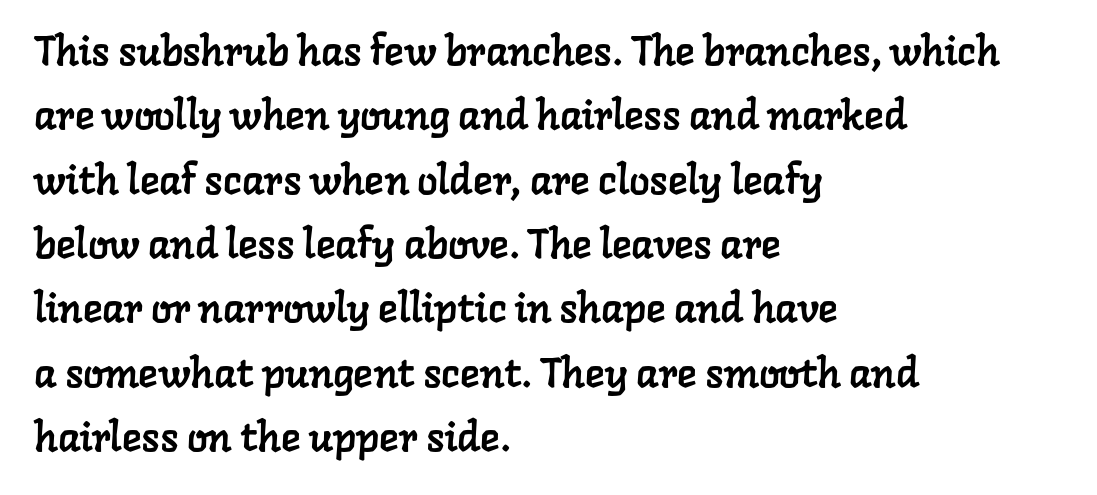
{"serif": "yes", "width": "normal", "stroke_contrast": "low", "x_height": "medium", "monospaced": "no", "underline": "no", "align": "left", "line_spacing": "normal", "line_spacing_ratio": 1.57, "letter_spacing": "normal", "letter_spacing_em": 0.0, "glyph_px": 41}
